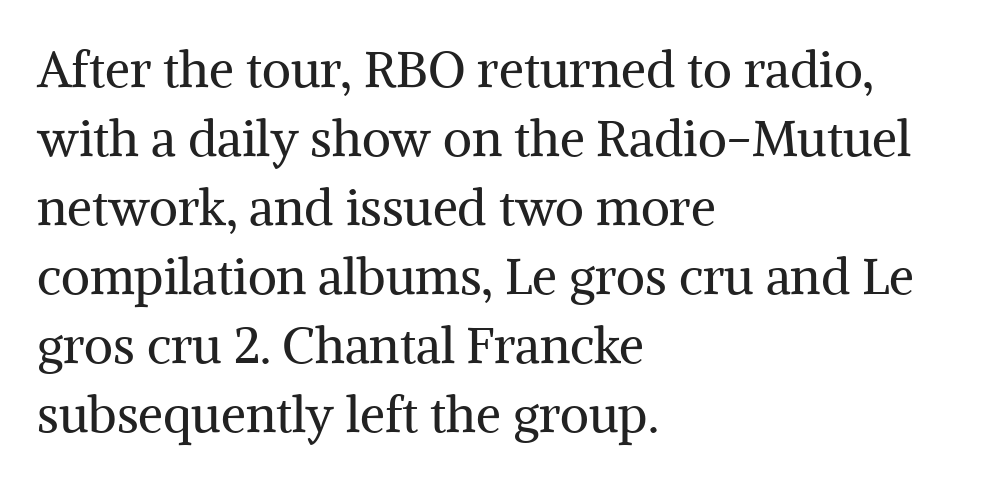
The type is set solid horizontally, with unmodified tracking. The rows are spaced the way most documents space them. Posture: vertical. Examine the stroke ends and you'll spot serifs.
